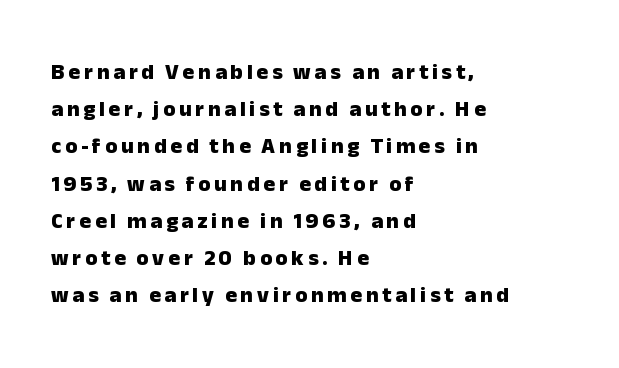
Reading down the column, the eye jumps a familiar distance to each next line. This is roman type, the default non-slanted kind. Which margin do the lines hug? The left one — the right edge is uneven. Students, this is bold: see how much ink each stroke carries. The foot of each line stays bare and open.
